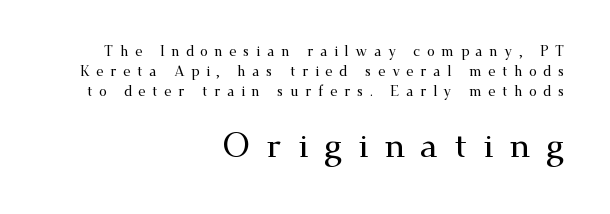
{"serif": "yes", "italic": "no", "width": "wide", "stroke_contrast": "medium", "x_height": "small", "monospaced": "no", "underline": "no", "align": "right", "line_spacing": "normal", "line_spacing_ratio": 1.42, "letter_spacing": "wide", "letter_spacing_em": 0.47, "larger_block": "second", "size_ratio": 2.43, "glyph_px": 34}
